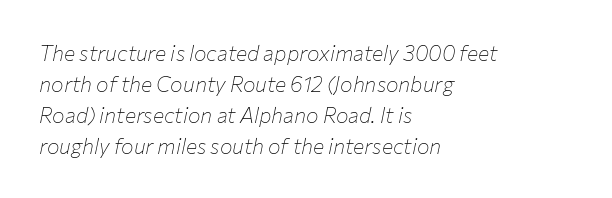
The image shows 21 px text type, italic (leaning right); set left-aligned, normal line spacing (1.47x), normal letter spacing, not underlined.
